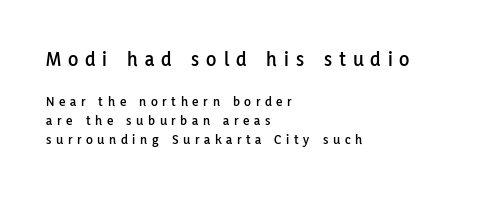
The image shows 21 px text type, upright; set left-aligned, normal line spacing (1.38x), unusually wide letter spacing (+0.33 em), not underlined; the first (top) block is 1.5x larger.
